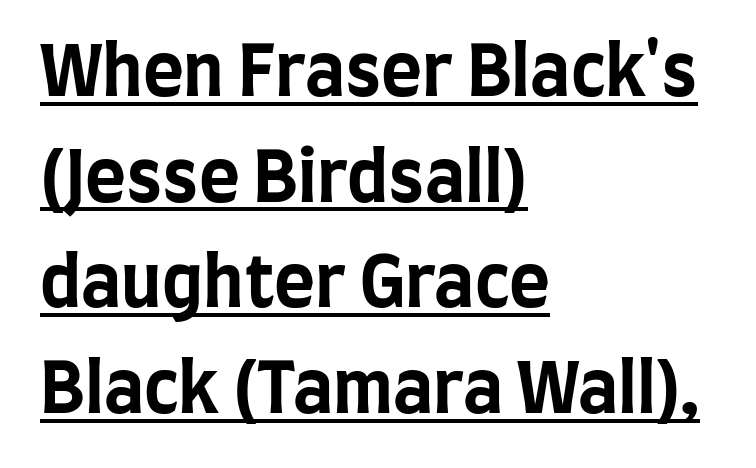
Students, observe: this is what conventionally led text looks like. These characters rest on top of a visible drawn line. Quick note: not italic, upright. Honestly, the letter spacing is just normal — you wouldn't notice it. Each glyph is drawn with heavy, bold strokes.
